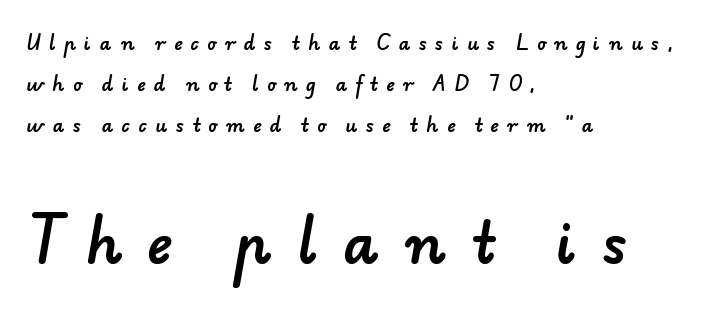
Q: Is the typeface a serif or a sans-serif typeface? A: Sans-serif.
Q: Is the text underlined? A: No.
Q: How is the paragraph aligned? A: Left-aligned.
Q: Is the spacing between letters normal or unusually wide? A: Unusually wide.
Q: Is the spacing between lines tight, normal or loose? A: Loose.
Q: Which block of text is set in a larger size, the first (top) or the second (bottom)? A: The second (bottom) one.
Q: Width (condensed, normal, or wide)? A: Normal.
Q: Stroke contrast? A: Low.
Q: x-height? A: Small.
Q: Monospaced? A: No.
